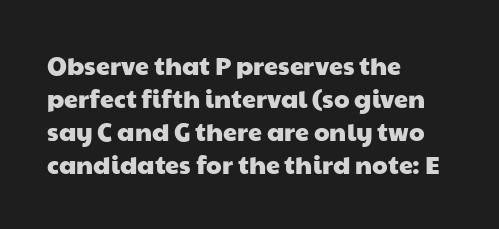
Q: Is the text underlined? A: No.
Q: How is the paragraph aligned? A: Left-aligned.
Q: Is the spacing between letters normal or unusually wide? A: Normal.
Q: Is the spacing between lines tight, normal or loose? A: Normal.
